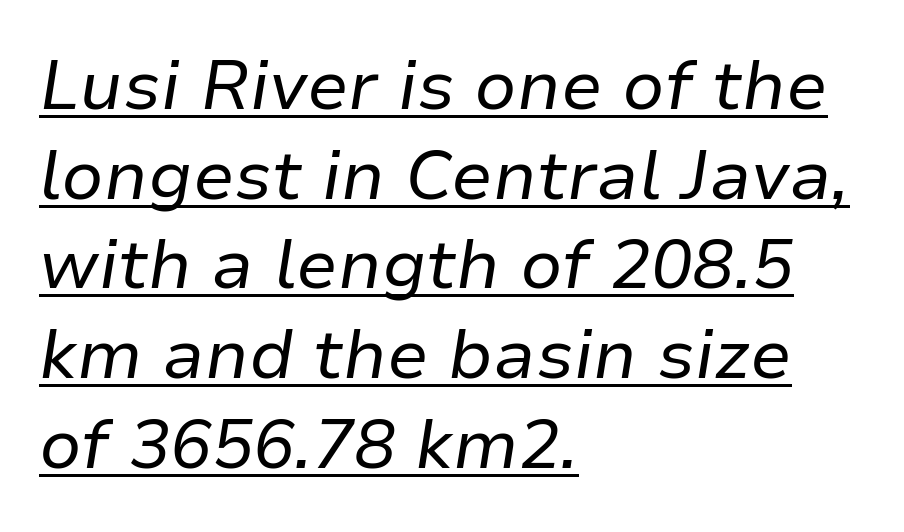
{"italic": "yes", "lean": "right", "slant_degrees": 9, "bold": "no", "weight": "regular", "width": "normal", "stroke_contrast": "low", "x_height": "medium", "monospaced": "no", "underline": "yes", "align": "left", "line_spacing": "normal", "line_spacing_ratio": 1.3, "letter_spacing": "normal", "letter_spacing_em": 0.0, "glyph_px": 69}
